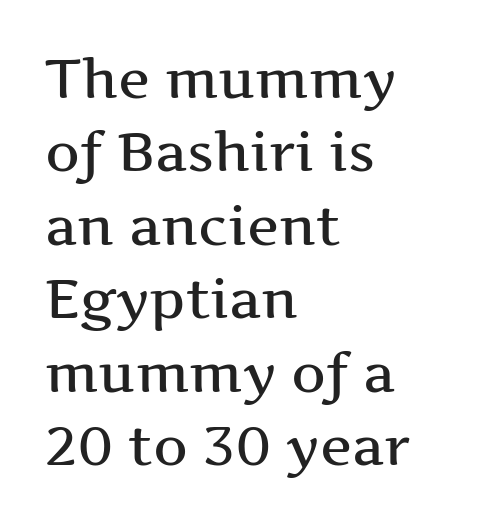
The font's upright variant was chosen for this text. Anything drawn beneath the words? Only blank space. These lines are rendered in a variable-pitch font. Evenly set lines give the paragraph a standard silhouette. This sample uses plain, unmodified letter spacing.
